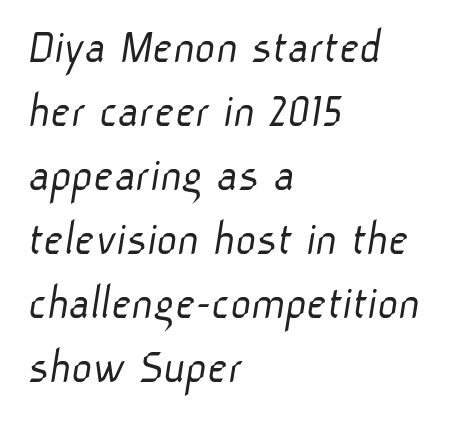
Q: Is the text bold? A: No.
Q: Is the typeface a serif or a sans-serif typeface? A: Sans-serif.
Q: Is the text underlined? A: No.
Q: How is the paragraph aligned? A: Left-aligned.
Q: Is the spacing between letters normal or unusually wide? A: Normal.
Q: Is the spacing between lines tight, normal or loose? A: Normal.
Q: Width (condensed, normal, or wide)? A: Normal.
Q: Stroke contrast? A: Low.
Q: x-height? A: Medium.
Q: Monospaced? A: No.
